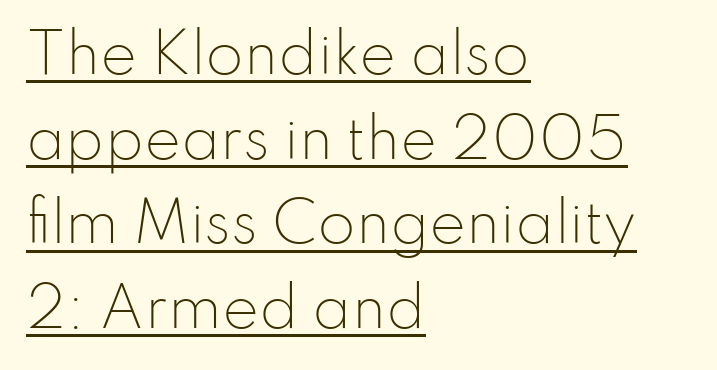
The image shows 55 px light sans-serif type, upright; set left-aligned, normal line spacing (1.54x), normal letter spacing, underlined; low stroke contrast and a small x-height.
